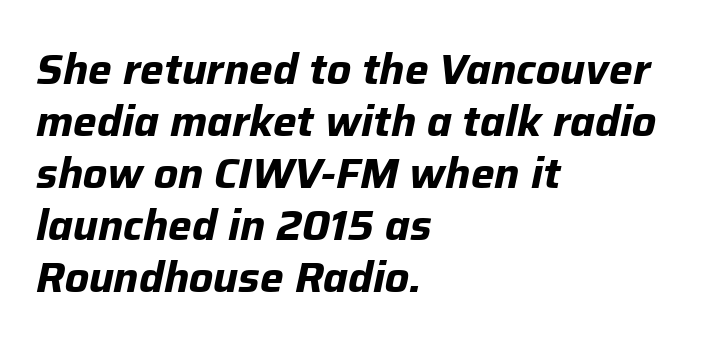
Compared with typical body copy, the letter spacing here is the same. Casual observation: everything's shoved over to the left. Proportional: the letters do not fall into vertical columns. Its strokes are broad and dark, the hallmark of bold type. Posture: slanted.
